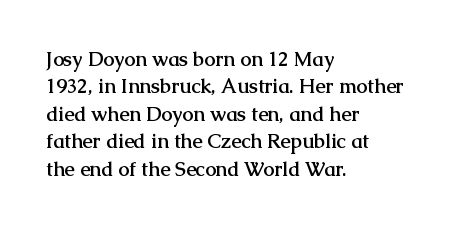
The image shows 20 px bold type, upright; set left-aligned, normal line spacing (1.37x), normal letter spacing, not underlined.
